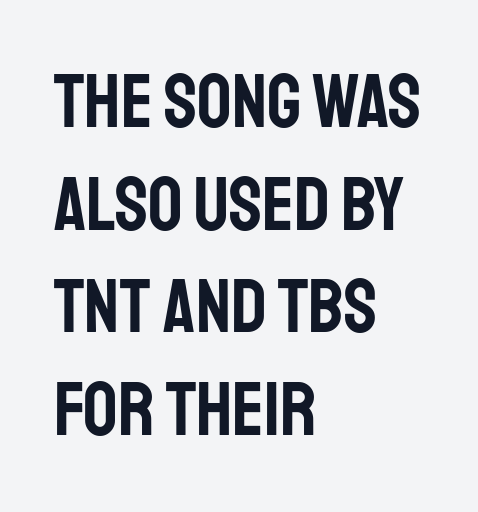
Q: Is the text italic (slanted)? A: No, it is upright.
Q: Is the typeface a serif or a sans-serif typeface? A: Sans-serif.
Q: Is the text underlined? A: No.
Q: How is the paragraph aligned? A: Left-aligned.
Q: Is the spacing between letters normal or unusually wide? A: Normal.
Q: Is the spacing between lines tight, normal or loose? A: Normal.
Q: Width (condensed, normal, or wide)? A: Condensed.
Q: Stroke contrast? A: Low.
Q: x-height? A: Large.
Q: Monospaced? A: No.
